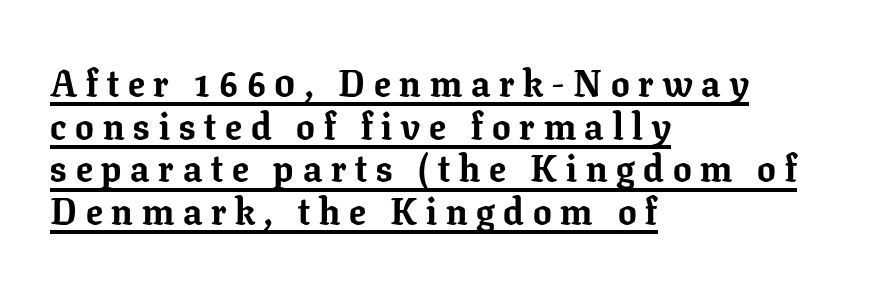
Q: Is the text bold? A: Yes.
Q: Is the text italic (slanted)? A: No, it is upright.
Q: Is the typeface a serif or a sans-serif typeface? A: Serif.
Q: Is the text underlined? A: Yes.
Q: How is the paragraph aligned? A: Left-aligned.
Q: Is the spacing between letters normal or unusually wide? A: Unusually wide.
Q: Is the spacing between lines tight, normal or loose? A: Tight.
Q: Width (condensed, normal, or wide)? A: Normal.
Q: Stroke contrast? A: Low.
Q: x-height? A: Medium.
Q: Monospaced? A: No.
